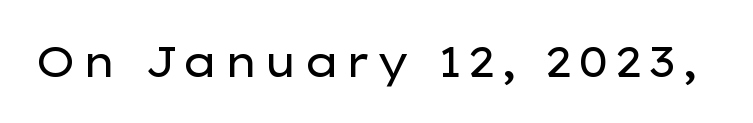
You could not count columns in this text — the font is proportionally spaced. If you drew a line through each stem, it would be perfectly vertical. Plain, unruled lines of type. The face looks like a standard text weight, possibly lighter. Stroke terminals: plain, sans-serif.
